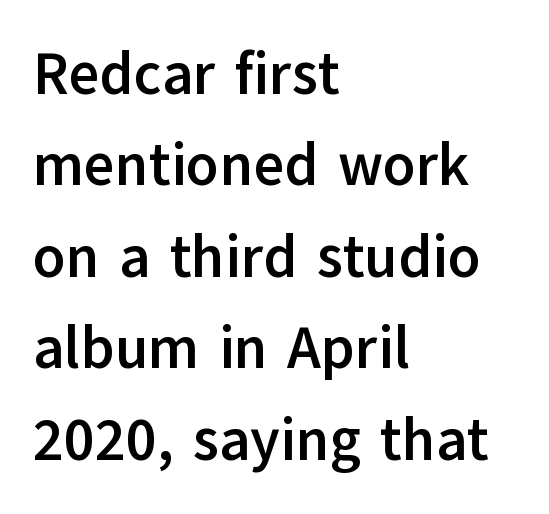
The baseline area is clear. These lines are set flush left with a ragged right edge. Character widths vary here, with narrow letters taking less room than wide ones. Glyph-to-glyph distance matches everyday printed text. Compared with typical paragraphs, the rows here are spaced about the same. The axis of the letterforms is exactly vertical.
